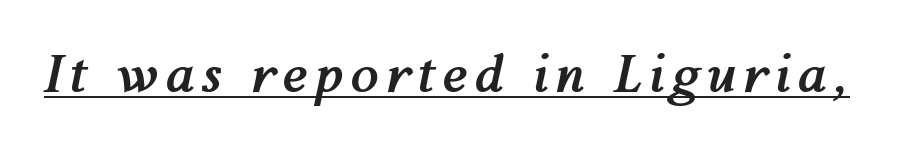
The image shows 51 px semibold type, italic (leaning right); set underlined; medium stroke contrast and a medium x-height.
